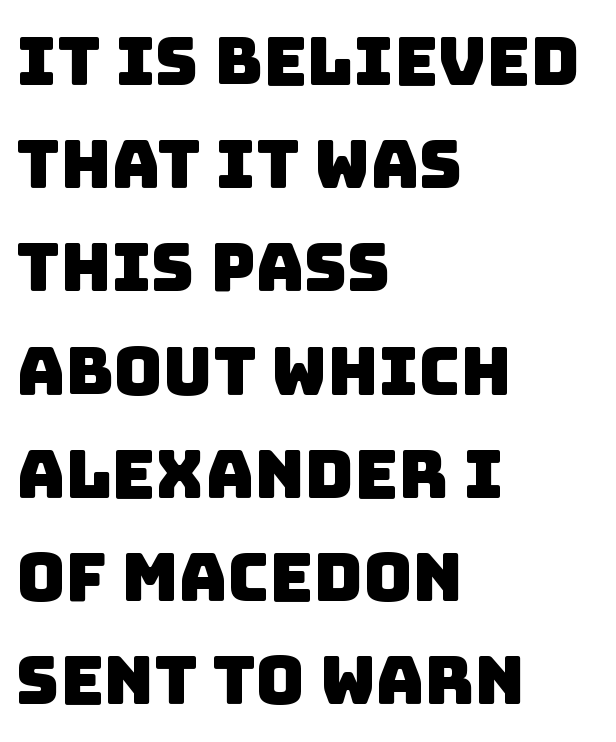
The image shows 67 px sans-serif type; set left-aligned, normal line spacing (1.54x), normal letter spacing, not underlined; low stroke contrast and a large x-height.
